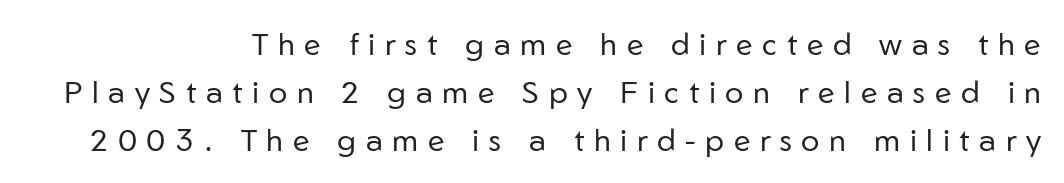
Is there much room between lines? A standard amount, neither cramped nor airy. Look at the tracking — it's clearly loosened, letters drifting apart. Is there any slant? The stems are plumb. Reading down the block, your eye finds every line finishing at a fixed right position.
